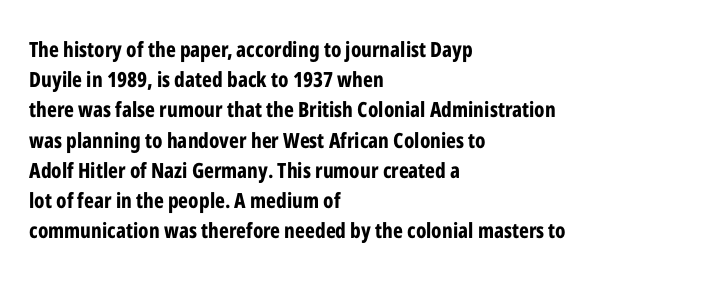
The image shows 21 px bold type, upright; set left-aligned, normal line spacing (1.44x), normal letter spacing, not underlined.
